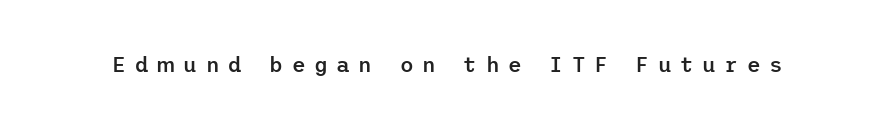
{"italic": "no", "bold": "semi", "underline": "no", "letter_spacing": "wide", "letter_spacing_em": 0.41, "glyph_px": 21}
